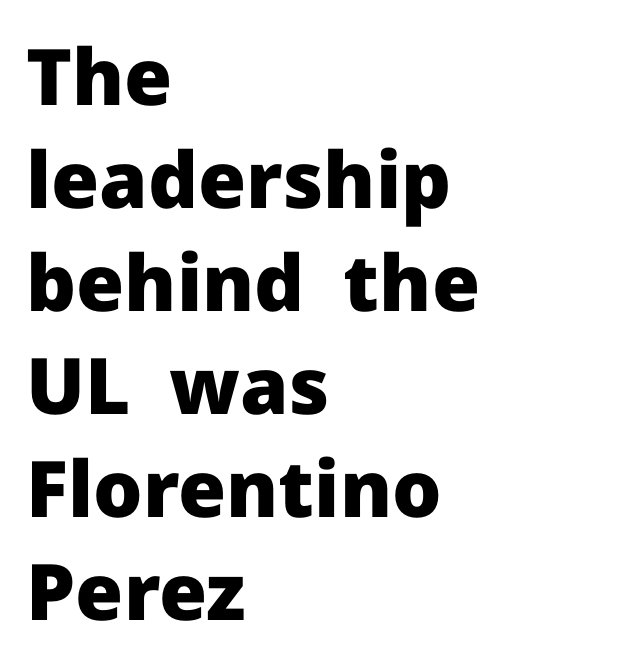
The image shows 78 px heavy sans-serif type, upright; set left-aligned, normal line spacing (1.32x), normal letter spacing, not underlined; low stroke contrast and a medium x-height.
